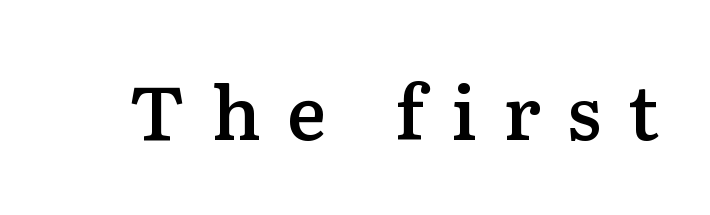
{"serif": "yes", "italic": "no", "bold": "semi", "weight": "semibold", "width": "normal", "stroke_contrast": "low", "x_height": "medium", "monospaced": "no", "underline": "no", "letter_spacing": "wide", "letter_spacing_em": 0.35, "glyph_px": 75}
